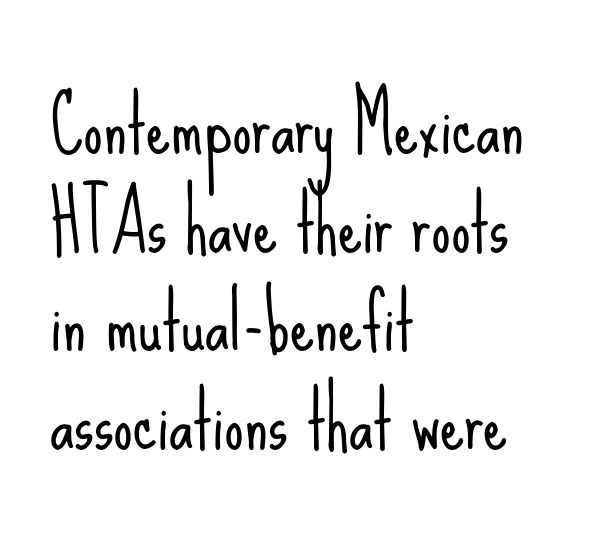
The image shows 77 px light, condensed sans-serif type, upright; set left-aligned, normal line spacing (1.28x), normal letter spacing, not underlined; low stroke contrast and a small x-height.
